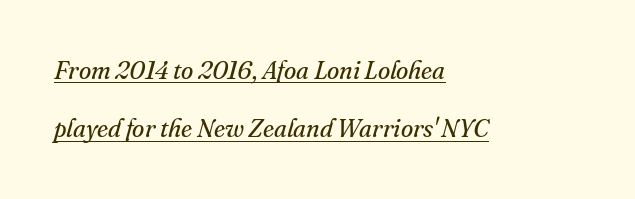
A typesetter would call this leading open, well beyond the default. The words here are underlined. Observe the lean: these are italic letterforms. These glyphs show unthickened strokes, regular width or finer. Left-aligned paragraph, ragged on the right.
